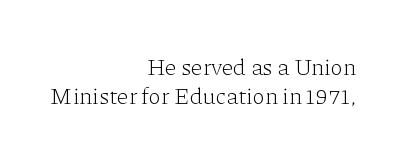
The image shows 23 px text type, upright; set right-aligned, normal line spacing (1.26x), normal letter spacing, not underlined.
